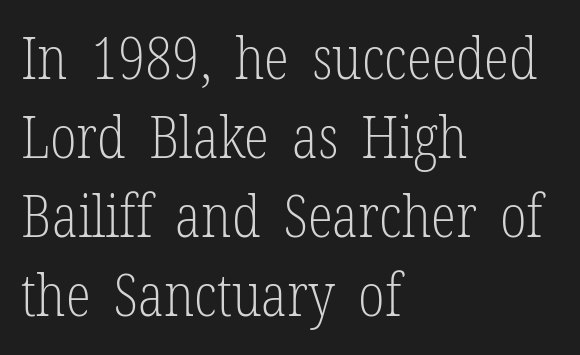
The image shows 58 px light, condensed serif type, upright; set left-aligned, normal line spacing (1.36x), normal letter spacing, not underlined; low stroke contrast and a medium x-height.
